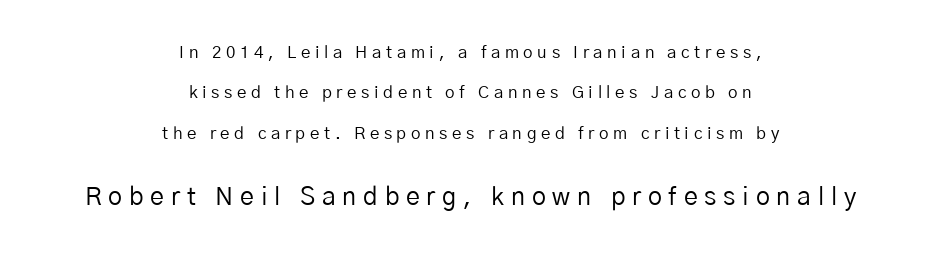
Q: Is the text bold? A: No.
Q: Is the text italic (slanted)? A: No, it is upright.
Q: Is the text underlined? A: No.
Q: How is the paragraph aligned? A: Centered.
Q: Is the spacing between letters normal or unusually wide? A: Unusually wide.
Q: Is the spacing between lines tight, normal or loose? A: Loose.
Q: Which block of text is set in a larger size, the first (top) or the second (bottom)? A: The second (bottom) one.
